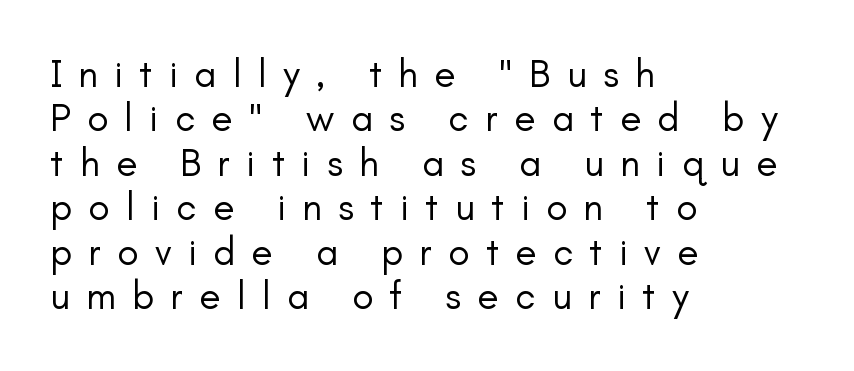
{"serif": "no", "italic": "no", "bold": "no", "weight": "regular", "width": "normal", "stroke_contrast": "low", "x_height": "small", "monospaced": "no", "underline": "no", "align": "left", "line_spacing": "tight", "line_spacing_ratio": 1.14, "letter_spacing": "wide", "letter_spacing_em": 0.42, "glyph_px": 39}
